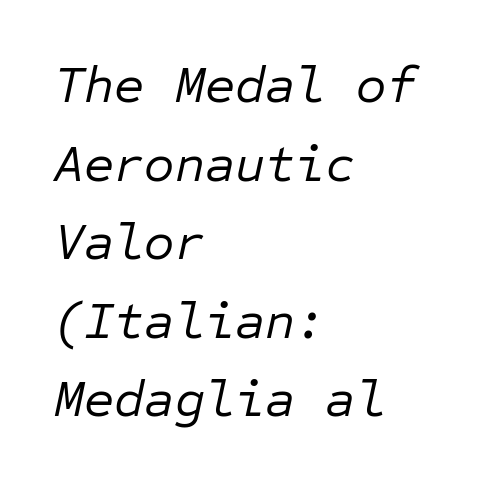
Q: Is the text bold? A: No.
Q: Is the text italic (slanted)? A: Yes, it leans right by about 12 degrees.
Q: Is the text underlined? A: No.
Q: How is the paragraph aligned? A: Left-aligned.
Q: Is the spacing between letters normal or unusually wide? A: Normal.
Q: Is the spacing between lines tight, normal or loose? A: Normal.
Q: Width (condensed, normal, or wide)? A: Normal.
Q: Stroke contrast? A: Low.
Q: x-height? A: Medium.
Q: Monospaced? A: Yes.
